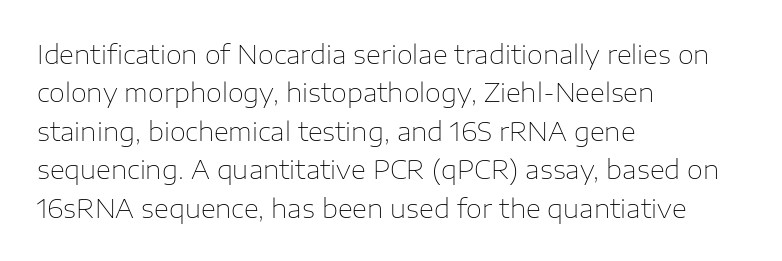
The image shows 26 px text type, upright; set left-aligned, normal line spacing (1.48x), normal letter spacing, not underlined.
